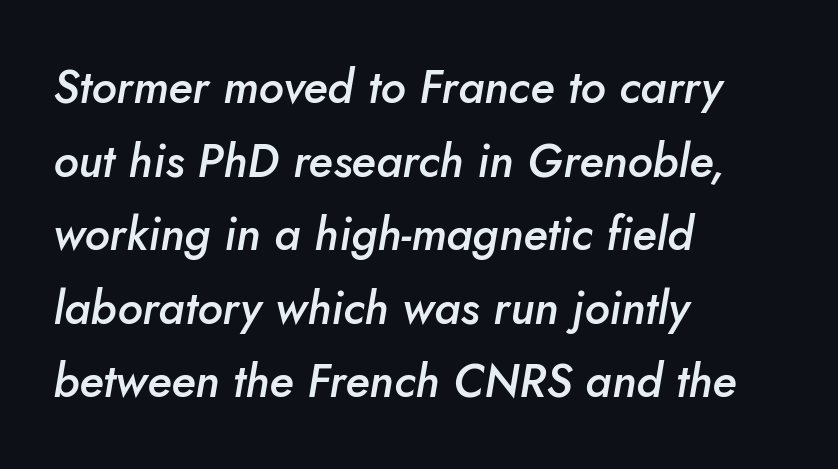
{"italic": "yes", "lean": "right", "slant_degrees": 5, "bold": "semi", "weight": "semibold", "width": "normal", "stroke_contrast": "low", "x_height": "small", "monospaced": "no", "underline": "no", "align": "left", "line_spacing": "normal", "line_spacing_ratio": 1.6, "letter_spacing": "normal", "letter_spacing_em": 0.0, "glyph_px": 46}
